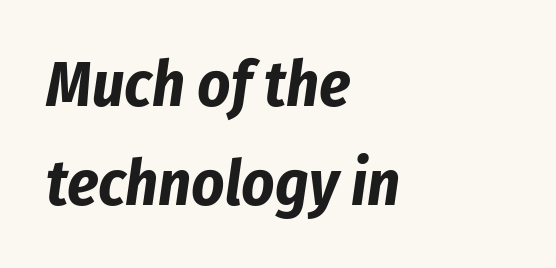
Here the designer chose a conventional face with non-uniform glyph widths. The font's italic variant was chosen for this text. What weight is shown? A full bold with thick strokes. Glance below the letters and you will spot only blank space.
